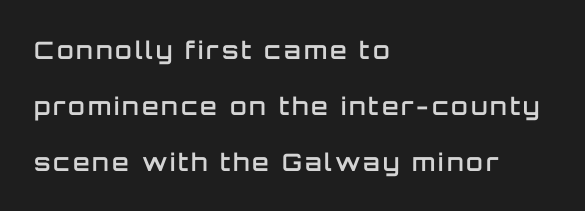
The letters are semibold — heavier than regular but short of a full bold. You could fit nearly another row in the gap between these rows. Rendered with straight, roman letterforms. Each row of text sits above clean, open space. The paragraph shown leans on its left margin.
